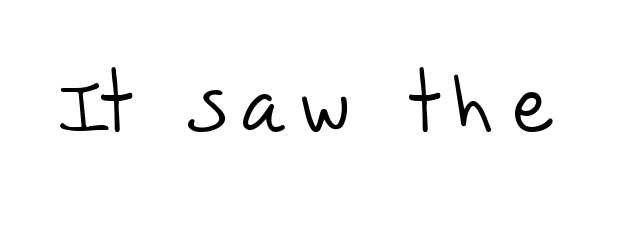
Q: Is the text bold? A: No.
Q: Is the typeface a serif or a sans-serif typeface? A: Sans-serif.
Q: Is the text underlined? A: No.
Q: Is the spacing between letters normal or unusually wide? A: Unusually wide.
Q: Width (condensed, normal, or wide)? A: Normal.
Q: Stroke contrast? A: Low.
Q: x-height? A: Large.
Q: Monospaced? A: No.
